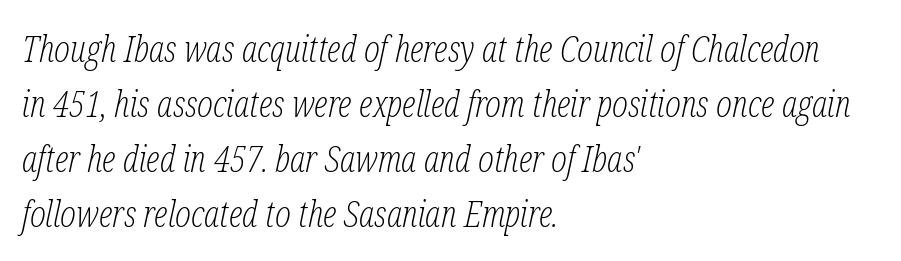
How would I describe the line gaps? Plain and ordinary. Each row of text sits above clean, open space. Emphasis-style slanted type is in use. The passage shown is typed in a proportional face where columns would drift. Does extra space separate the letters? No, they use regular spacing.
